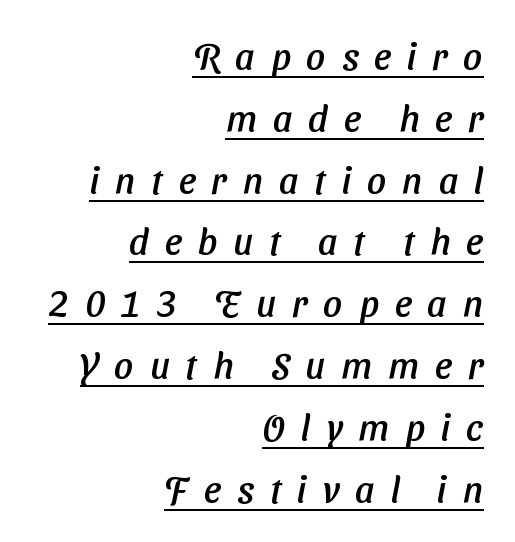
The image shows 37 px sans-serif type; set right-aligned, normal line spacing (1.67x), unusually wide letter spacing (+0.43 em), underlined; low stroke contrast and a medium x-height.
